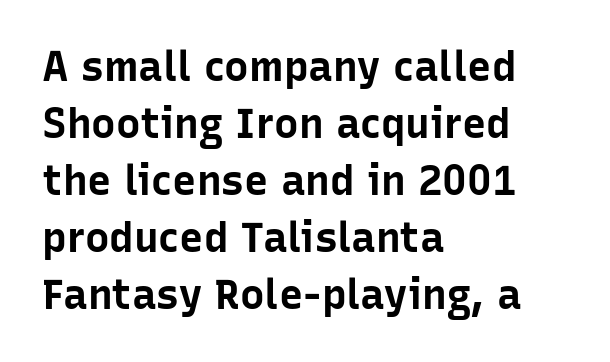
The image shows 41 px bold sans-serif type, upright; set left-aligned, normal line spacing (1.39x), normal letter spacing, not underlined; low stroke contrast and a medium x-height.
